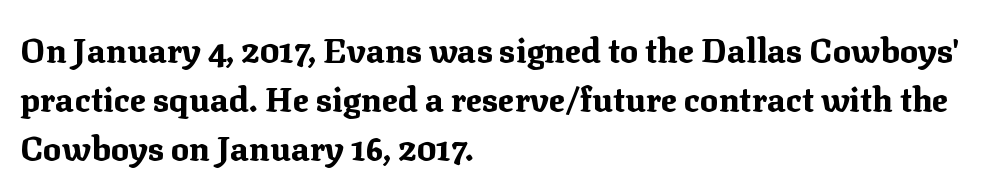
{"serif": "yes", "italic": "no", "bold": "yes", "weight": "bold", "width": "normal", "stroke_contrast": "medium", "x_height": "medium", "monospaced": "no", "underline": "no", "align": "left", "line_spacing": "normal", "line_spacing_ratio": 1.44, "letter_spacing": "normal", "letter_spacing_em": 0.0, "glyph_px": 34}
